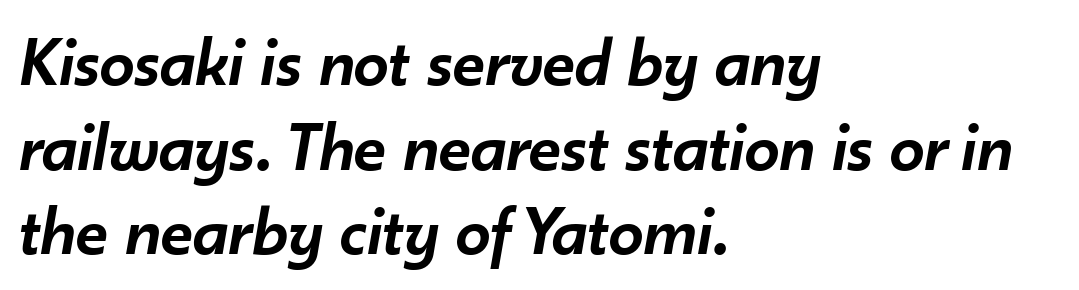
The image shows 70 px semibold type, italic (leaning right); set left-aligned, line spacing 1.21x, normal letter spacing, not underlined; low stroke contrast and a small x-height.
